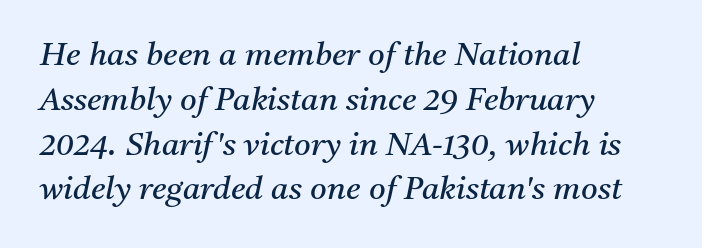
{"serif": "yes", "italic": "yes", "lean": "right", "slant_degrees": 11, "bold": "no", "weight": "regular", "width": "normal", "stroke_contrast": "medium", "x_height": "medium", "monospaced": "no", "underline": "no", "align": "left", "line_spacing": "normal", "line_spacing_ratio": 1.4, "letter_spacing": "normal", "letter_spacing_em": 0.0, "glyph_px": 32}
